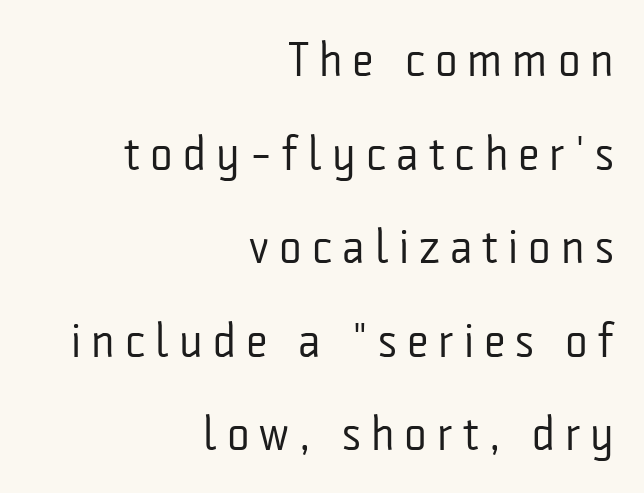
Nothing heavy about these letters — not bold at all. You could fit nearly another row in the gap between these rows. Horizontally, the lines are justified to the trailing edge only. The specimen reads as upright at a glance. Proportional: the letters do not fall into vertical columns.
